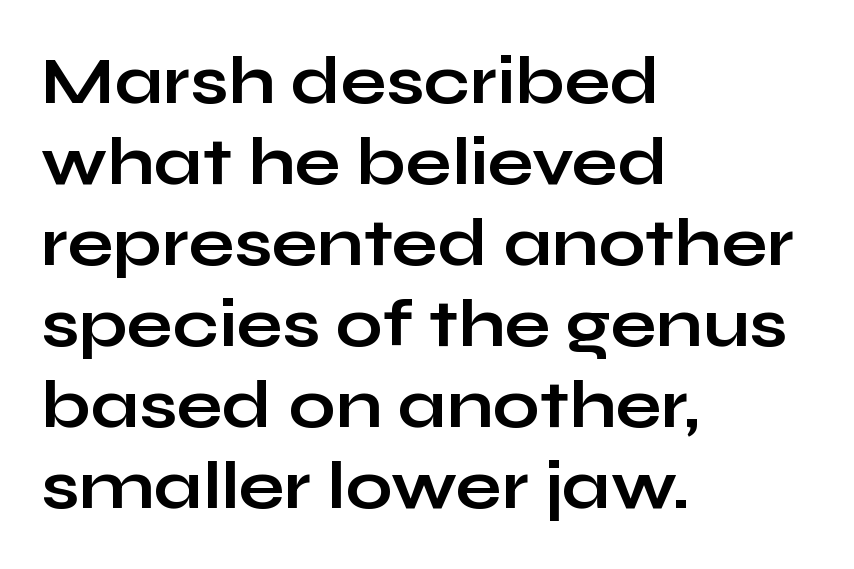
The image shows 67 px bold, wide sans-serif type, upright; set left-aligned, line spacing 1.21x, normal letter spacing, not underlined; low stroke contrast and a medium x-height.
